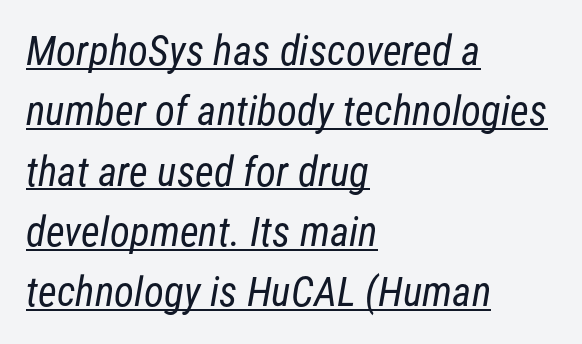
{"serif": "no", "bold": "no", "weight": "regular", "width": "condensed", "stroke_contrast": "low", "x_height": "medium", "monospaced": "no", "underline": "yes", "align": "left", "line_spacing": "normal", "line_spacing_ratio": 1.47, "letter_spacing": "normal", "letter_spacing_em": 0.0, "glyph_px": 41}
